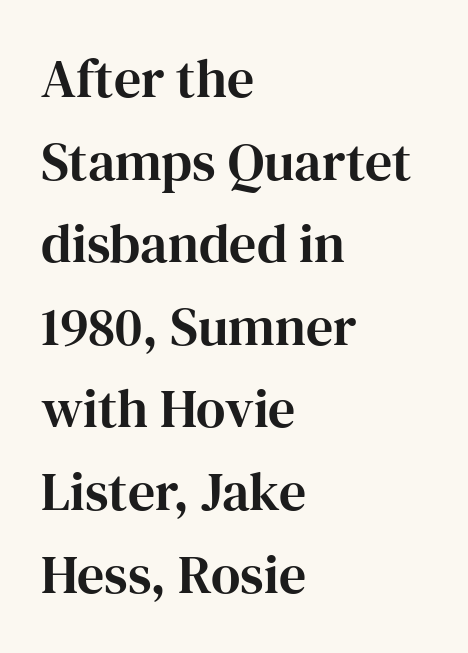
A roman cut, with each character standing at attention. Normally led — the rows are evenly, conventionally spaced. The passage shown has conventional tracking throughout. Unmarked baselines from the first word to the last. These lines are composed in type with serifs.
